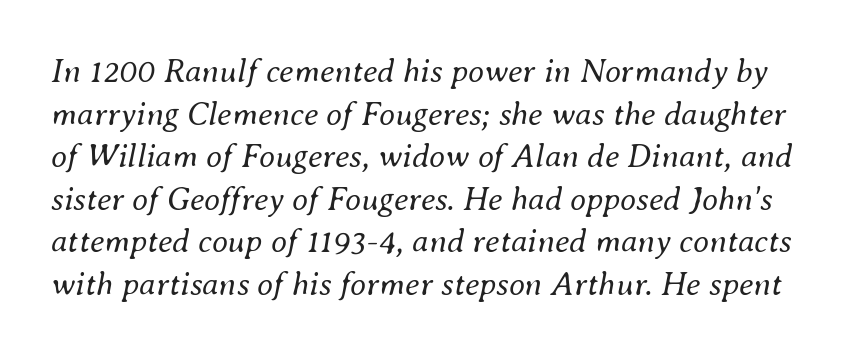
Q: Is the text bold? A: No.
Q: Is the text italic (slanted)? A: Yes, it leans right by about 8 degrees.
Q: Is the text underlined? A: No.
Q: Is the spacing between letters normal or unusually wide? A: Normal.
Q: Is the spacing between lines tight, normal or loose? A: Normal.
Q: Width (condensed, normal, or wide)? A: Normal.
Q: Stroke contrast? A: Medium.
Q: x-height? A: Small.
Q: Monospaced? A: No.
